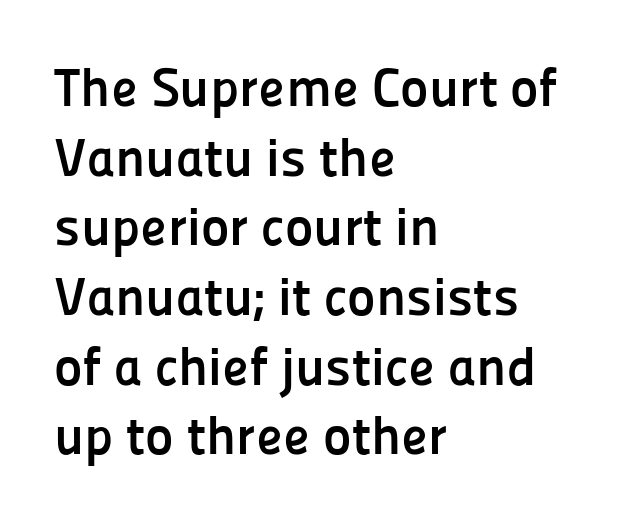
{"serif": "no", "italic": "no", "bold": "yes", "weight": "semibold", "width": "normal", "stroke_contrast": "low", "x_height": "medium", "monospaced": "no", "underline": "no", "align": "left", "line_spacing": "normal", "line_spacing_ratio": 1.29, "letter_spacing": "normal", "letter_spacing_em": 0.0, "glyph_px": 54}
